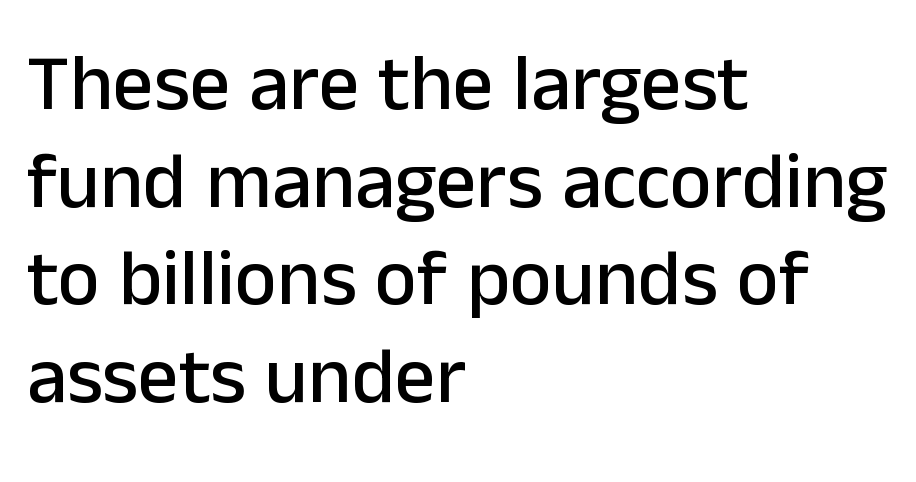
The image shows 80 px sans-serif type, upright; set left-aligned, line spacing 1.22x, normal letter spacing, not underlined; low stroke contrast and a medium x-height.
